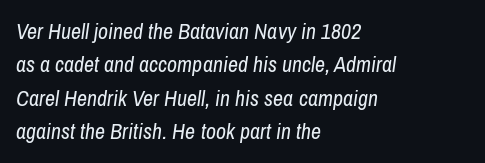
{"italic": "yes", "lean": "right", "slant_degrees": 8, "bold": "no", "underline": "no", "align": "left", "line_spacing": "normal", "line_spacing_ratio": 1.52, "letter_spacing": "normal", "letter_spacing_em": 0.0, "glyph_px": 22}
